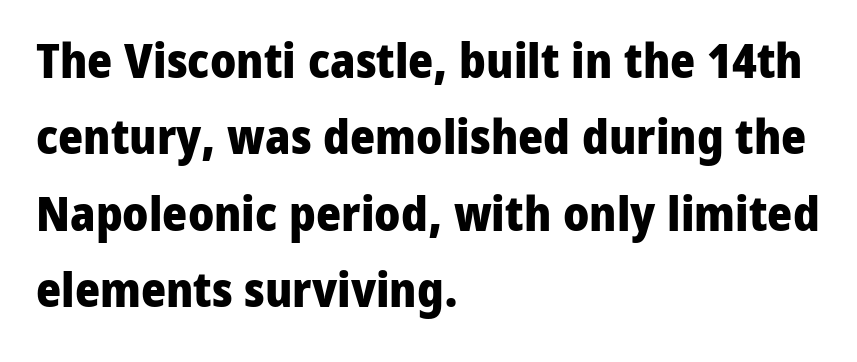
{"serif": "no", "italic": "no", "bold": "yes", "weight": "heavy", "width": "normal", "stroke_contrast": "low", "x_height": "medium", "monospaced": "no", "underline": "no", "align": "left", "line_spacing": "normal", "line_spacing_ratio": 1.59, "letter_spacing": "normal", "letter_spacing_em": 0.0, "glyph_px": 48}
